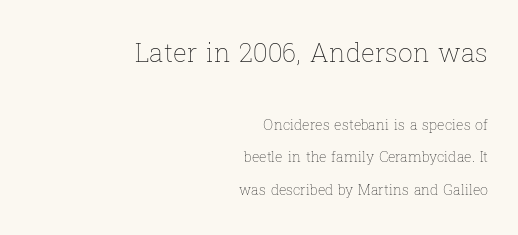
{"italic": "no", "bold": "no", "underline": "no", "align": "right", "line_spacing": "loose", "line_spacing_ratio": 2.34, "letter_spacing": "normal", "letter_spacing_em": 0.0, "larger_block": "first", "size_ratio": 1.86, "glyph_px": 26}
